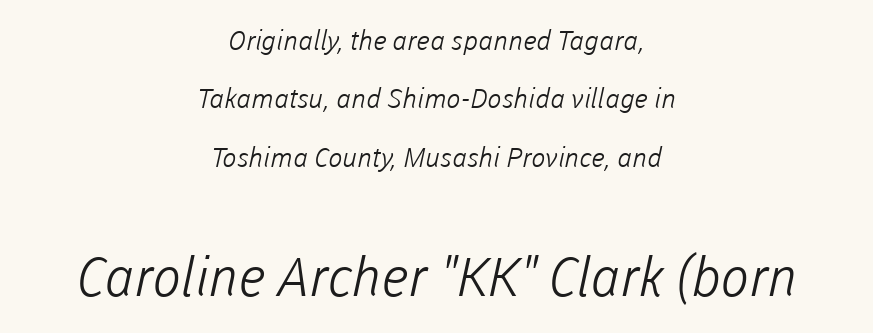
Q: Is the text bold? A: No.
Q: Is the typeface a serif or a sans-serif typeface? A: Sans-serif.
Q: Is the text underlined? A: No.
Q: How is the paragraph aligned? A: Centered.
Q: Is the spacing between letters normal or unusually wide? A: Normal.
Q: Is the spacing between lines tight, normal or loose? A: Loose.
Q: Which block of text is set in a larger size, the first (top) or the second (bottom)? A: The second (bottom) one.
Q: Width (condensed, normal, or wide)? A: Normal.
Q: Stroke contrast? A: Low.
Q: x-height? A: Medium.
Q: Monospaced? A: No.
